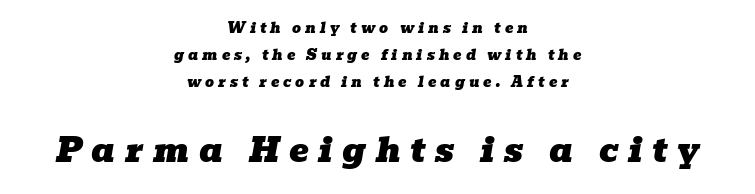
Any mark beneath the type? The region is blank. Short and long lines alike share a common midpoint. Vertically, the passage feels expansive, rows floating well apart. A typesetter would call this proportional, since set widths differ per character. Between these two stacked blocks, the lower one wins on size.
